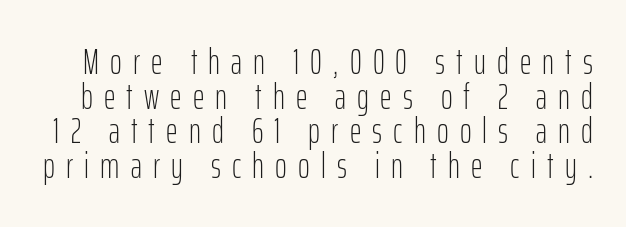
Q: Is the text bold? A: No.
Q: Is the text italic (slanted)? A: No, it is upright.
Q: Is the typeface a serif or a sans-serif typeface? A: Sans-serif.
Q: Is the text underlined? A: No.
Q: Is the spacing between letters normal or unusually wide? A: Unusually wide.
Q: Is the spacing between lines tight, normal or loose? A: Tight.
Q: Width (condensed, normal, or wide)? A: Condensed.
Q: Stroke contrast? A: Low.
Q: x-height? A: Medium.
Q: Monospaced? A: No.
